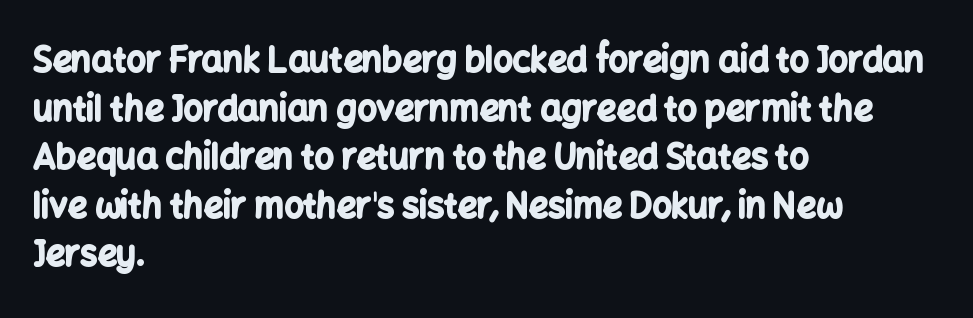
Q: Is the text bold? A: Yes.
Q: Is the text italic (slanted)? A: No, it is upright.
Q: Is the typeface a serif or a sans-serif typeface? A: Sans-serif.
Q: Is the text underlined? A: No.
Q: How is the paragraph aligned? A: Left-aligned.
Q: Is the spacing between letters normal or unusually wide? A: Normal.
Q: Is the spacing between lines tight, normal or loose? A: Normal.
Q: Width (condensed, normal, or wide)? A: Normal.
Q: Stroke contrast? A: Low.
Q: x-height? A: Medium.
Q: Monospaced? A: No.
